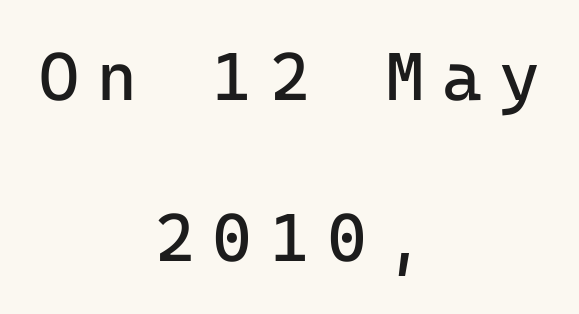
Q: Is the text bold? A: No.
Q: Is the text italic (slanted)? A: No, it is upright.
Q: Is the typeface a serif or a sans-serif typeface? A: Sans-serif.
Q: Is the text underlined? A: No.
Q: How is the paragraph aligned? A: Centered.
Q: Is the spacing between letters normal or unusually wide? A: Unusually wide.
Q: Is the spacing between lines tight, normal or loose? A: Loose.
Q: Width (condensed, normal, or wide)? A: Normal.
Q: Stroke contrast? A: Low.
Q: x-height? A: Medium.
Q: Monospaced? A: Yes.
